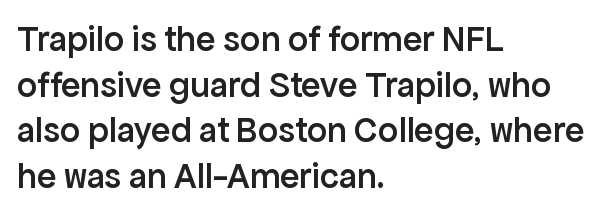
What weight is shown? A semibold, between regular and bold. Descenders are the only things crossing below the line. How are the letters spaced? Ordinarily, with no added tracking. Spacing verdict: proportional, widths tailored to each character. These lines were composed using upright roman letters.
